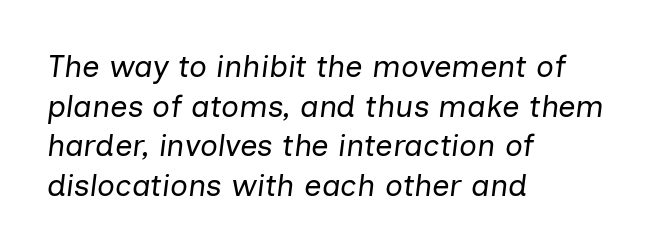
The image shows 31 px regular-weight type, italic (leaning right); set left-aligned, normal line spacing (1.28x), normal letter spacing, not underlined; low stroke contrast and a medium x-height.
